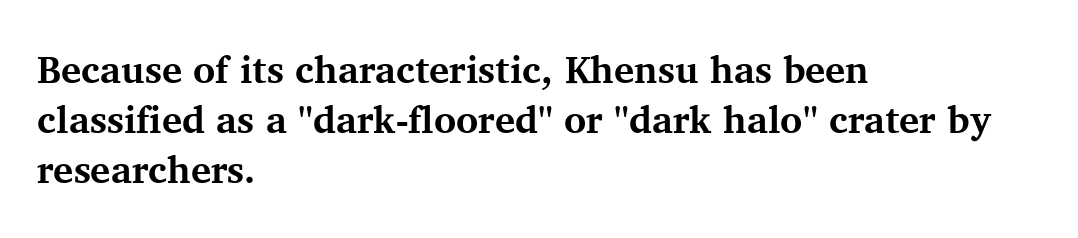
The image shows 38 px bold serif type, upright; set left-aligned, normal line spacing (1.32x), normal letter spacing, not underlined; medium stroke contrast and a medium x-height.
